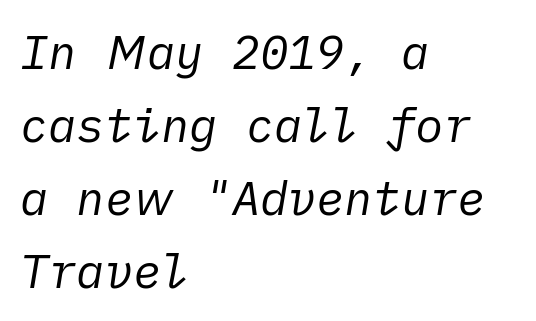
Regarding leading, the lines here are spaced in the standard way. Horizontally, the lines are justified to the leading edge only. The letters sit at their default tracking, neither squeezed nor spread. The typeface has the unassuming heft of standard copy or less. The letters are slanted; this is an italic face. A bare baseline throughout the passage.
